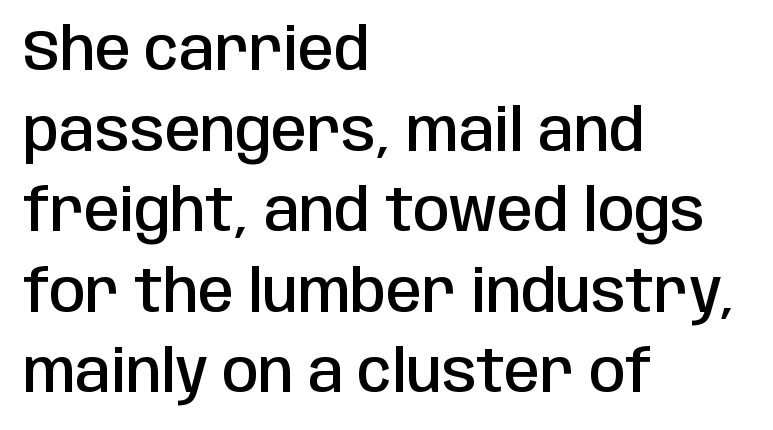
Serif or sans? Sans — the stroke terminals are bare. The glyphs are unaccompanied by any horizontal stroke below them. Is the type bold? Partly — it's a semibold, heavier than regular but not fully bold. Character widths vary here, with narrow letters taking less room than wide ones. Posture: vertical. Rows of type keep a routine distance in the vertical direction.
